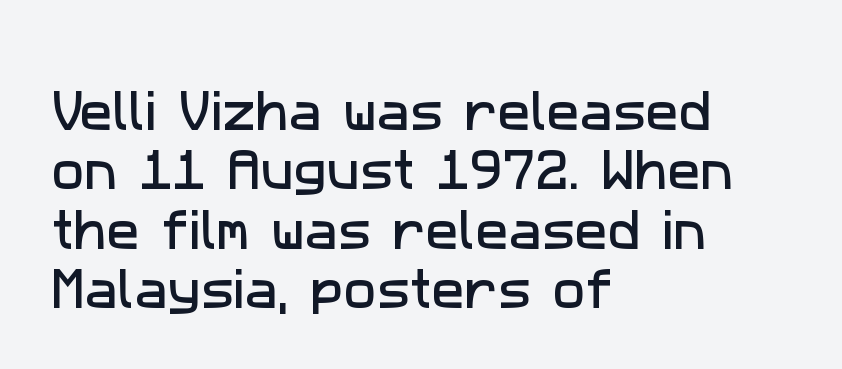
The image shows 44 px sans-serif type; set left-aligned, normal line spacing (1.35x), normal letter spacing, not underlined; low stroke contrast and a medium x-height.
